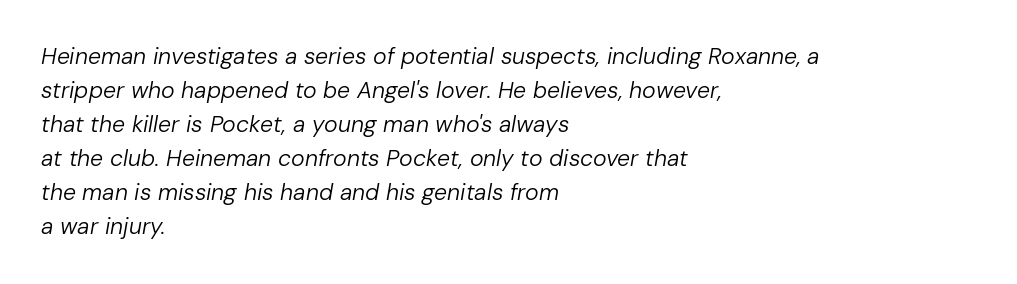
Descender tails drop into unmarked territory. Compared with a centered layout, this one pins lines to the left instead. The glyphs look as if they've been sheared to an angle. Horizontal bands of white between lines are of average thickness.
